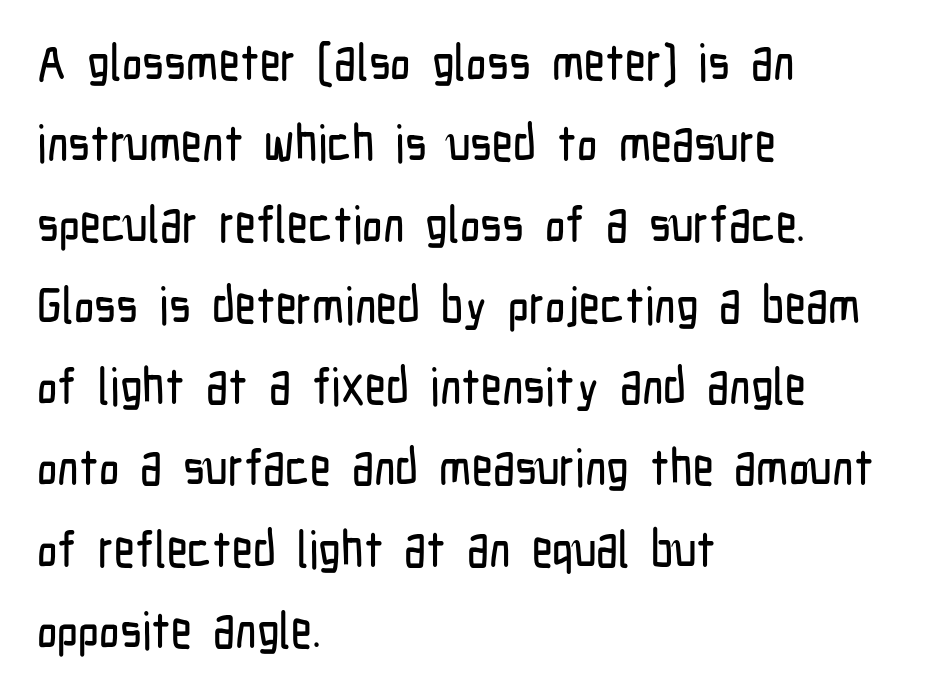
{"serif": "no", "italic": "no", "width": "condensed", "stroke_contrast": "low", "x_height": "medium", "monospaced": "no", "underline": "no", "align": "left", "line_spacing": "normal", "line_spacing_ratio": 1.59, "letter_spacing": "normal", "letter_spacing_em": 0.0, "glyph_px": 51}
